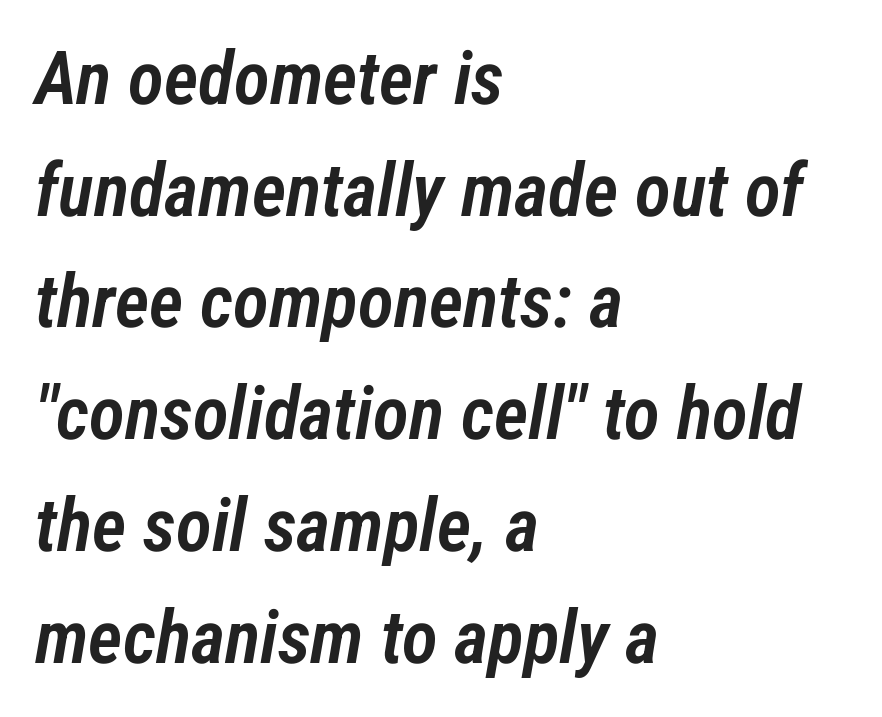
The image shows 74 px semibold, condensed type, italic (leaning right); set left-aligned, normal line spacing (1.51x), normal letter spacing, not underlined; low stroke contrast and a medium x-height.
